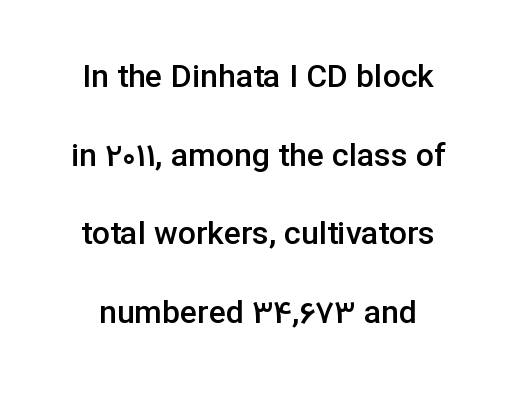
Q: Is the text bold? A: Semi-bold.
Q: Is the text italic (slanted)? A: No, it is upright.
Q: Is the typeface a serif or a sans-serif typeface? A: Sans-serif.
Q: Is the text underlined? A: No.
Q: Is the spacing between letters normal or unusually wide? A: Normal.
Q: Is the spacing between lines tight, normal or loose? A: Loose.
Q: Width (condensed, normal, or wide)? A: Normal.
Q: Stroke contrast? A: Low.
Q: x-height? A: Medium.
Q: Monospaced? A: No.
